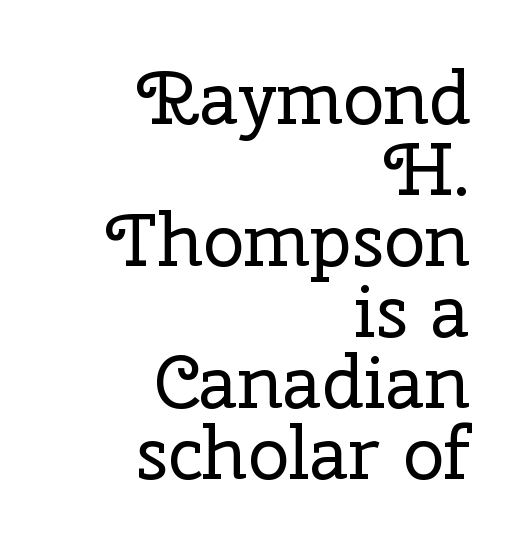
Any mark beneath the type? The region is blank. Varying glyph widths throughout — classic text-font behaviour. Vertically, the passage feels compressed, each row crowding the next. The type sits square on the baseline with zero lean.
